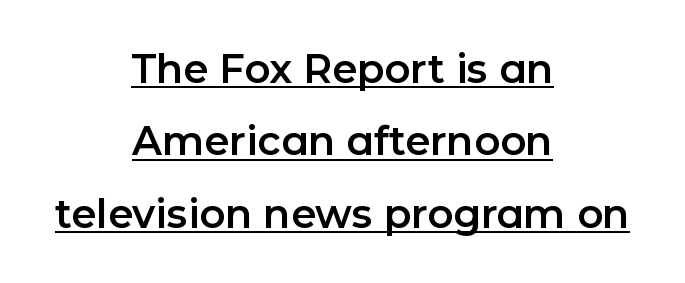
Do the characters align in a grid? No, the font is proportional. Does the lettering tilt? It doesn't — this is upright. The lines are quadded center. What kind of face is this? One without serifs — a sans. The typesetter has applied underlining to the passage shown. The passage shown has conventional tracking throughout.
